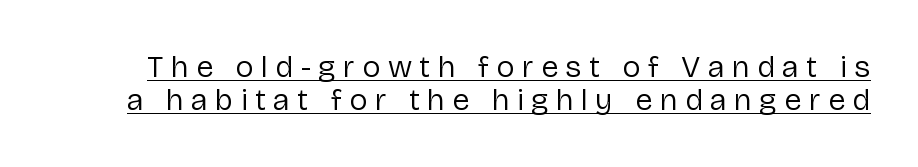
Q: Is the text bold? A: No.
Q: Is the text italic (slanted)? A: No, it is upright.
Q: Is the typeface a serif or a sans-serif typeface? A: Sans-serif.
Q: Is the text underlined? A: Yes.
Q: Is the spacing between letters normal or unusually wide? A: Unusually wide.
Q: Is the spacing between lines tight, normal or loose? A: Tight.
Q: Width (condensed, normal, or wide)? A: Normal.
Q: Stroke contrast? A: Low.
Q: x-height? A: Medium.
Q: Monospaced? A: No.
